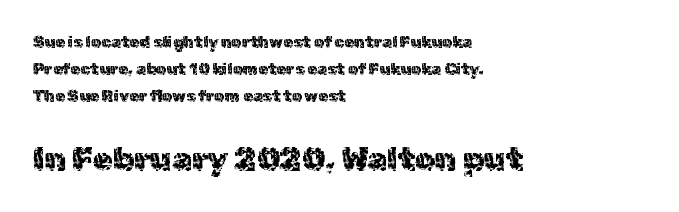
The image shows 32 px sans-serif type, upright; set left-aligned, normal line spacing (1.7x), normal letter spacing, not underlined; the second (bottom) block is 2.0x larger; a medium x-height.
